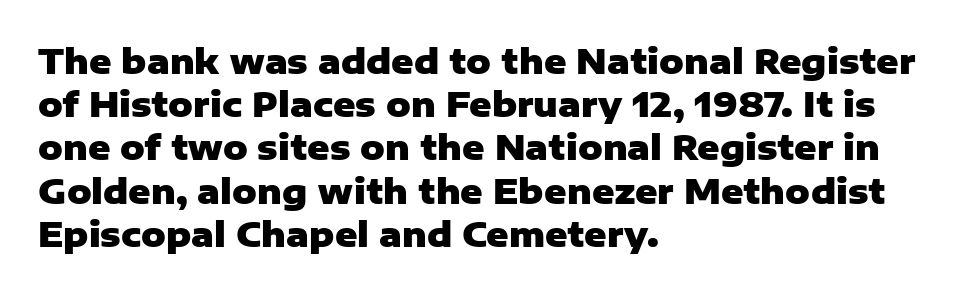
{"serif": "no", "italic": "no", "bold": "yes", "weight": "heavy", "width": "normal", "stroke_contrast": "low", "x_height": "medium", "monospaced": "no", "underline": "no", "align": "left", "line_spacing": "normal", "line_spacing_ratio": 1.27, "letter_spacing": "normal", "letter_spacing_em": 0.0, "glyph_px": 34}
